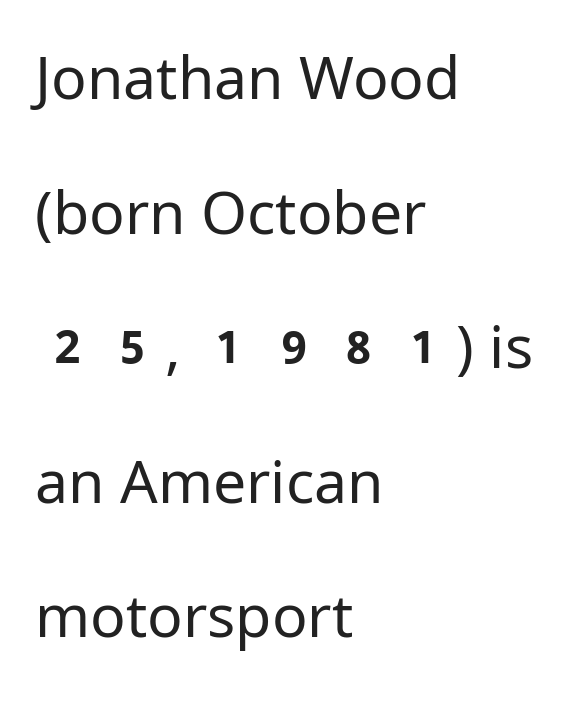
{"serif": "no", "italic": "no", "bold": "no", "weight": "regular", "width": "normal", "stroke_contrast": "low", "x_height": "medium", "monospaced": "no", "underline": "no", "align": "left", "line_spacing": "loose", "line_spacing_ratio": 2.28, "letter_spacing": "normal", "letter_spacing_em": 0.0, "glyph_px": 59}
